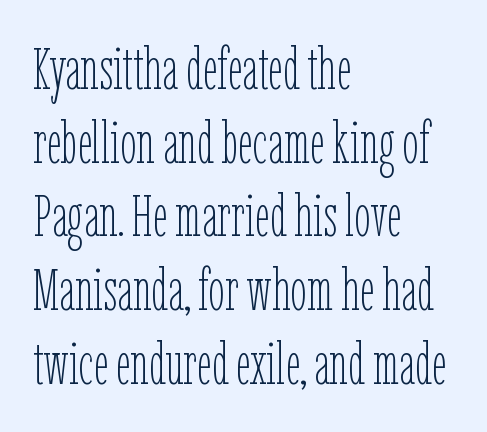
You could not count columns in this text — the font is proportionally spaced. This sample keeps an unexceptional amount of space between lines. Observe the ordinary spacing: letters are neighbours, not strangers. It's the straight-up-and-down kind of type.
